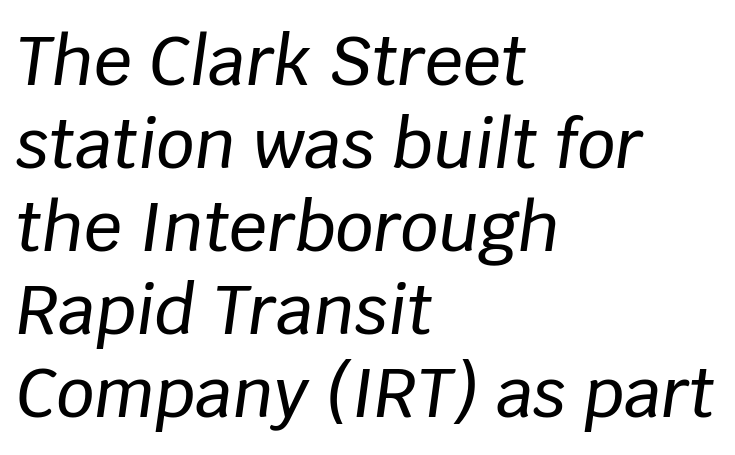
A typesetter would call this zero additional tracking. Check the space under the baseline: it is left empty. These lines are set flush left with a ragged right edge. Is this a fixed-width face? No — the glyphs have proportional, varying widths.
